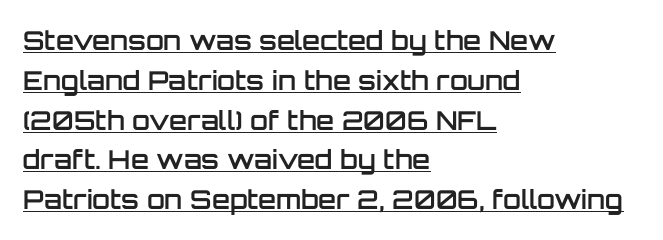
{"italic": "no", "bold": "semi", "underline": "yes", "align": "left", "line_spacing": "normal", "line_spacing_ratio": 1.53, "letter_spacing": "normal", "letter_spacing_em": 0.0, "glyph_px": 26}
